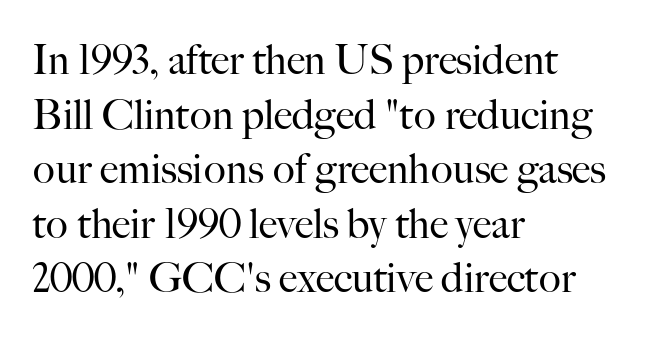
Q: Is the text bold? A: No.
Q: Is the text italic (slanted)? A: No, it is upright.
Q: Is the typeface a serif or a sans-serif typeface? A: Serif.
Q: Is the text underlined? A: No.
Q: How is the paragraph aligned? A: Left-aligned.
Q: Is the spacing between letters normal or unusually wide? A: Normal.
Q: Is the spacing between lines tight, normal or loose? A: Normal.
Q: Width (condensed, normal, or wide)? A: Normal.
Q: Stroke contrast? A: High.
Q: x-height? A: Small.
Q: Monospaced? A: No.
